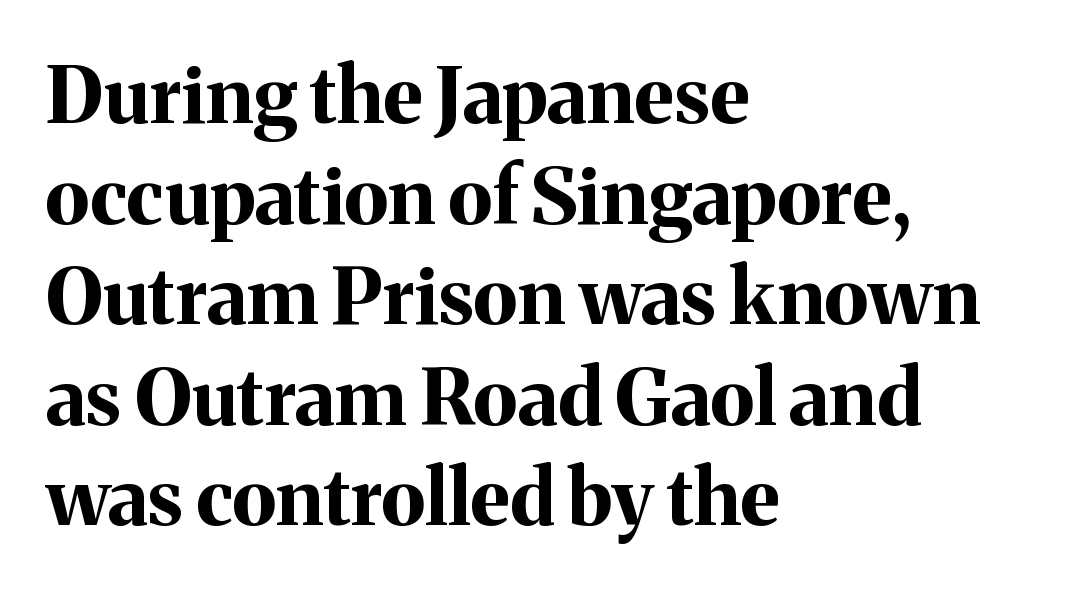
The gaps between neighbouring characters are ordinary and unremarkable. Does the copy run flush right? No — it runs flush left. Varying glyph widths throughout — classic text-font behaviour. The letters stand straight up with perfectly vertical stems. Unlike a clean sans, this face finishes its strokes with serifs.
